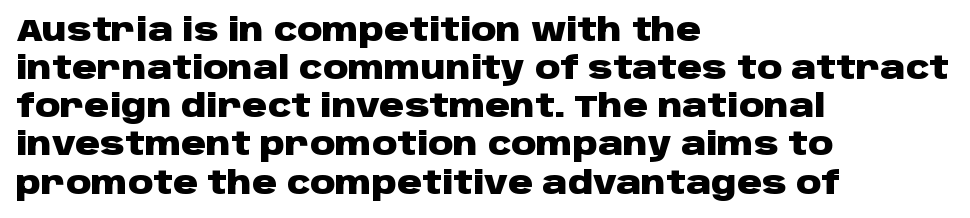
The image shows 31 px heavy, wide sans-serif type, upright; set left-aligned, line spacing 1.23x, normal letter spacing, not underlined; low stroke contrast and a large x-height.
